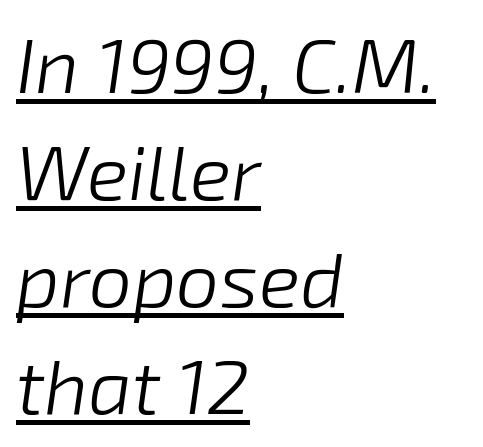
{"italic": "yes", "lean": "right", "slant_degrees": 8, "bold": "no", "weight": "light", "width": "normal", "stroke_contrast": "low", "x_height": "medium", "monospaced": "no", "underline": "yes", "align": "left", "line_spacing": "normal", "line_spacing_ratio": 1.39, "letter_spacing": "normal", "letter_spacing_em": 0.0, "glyph_px": 77}
